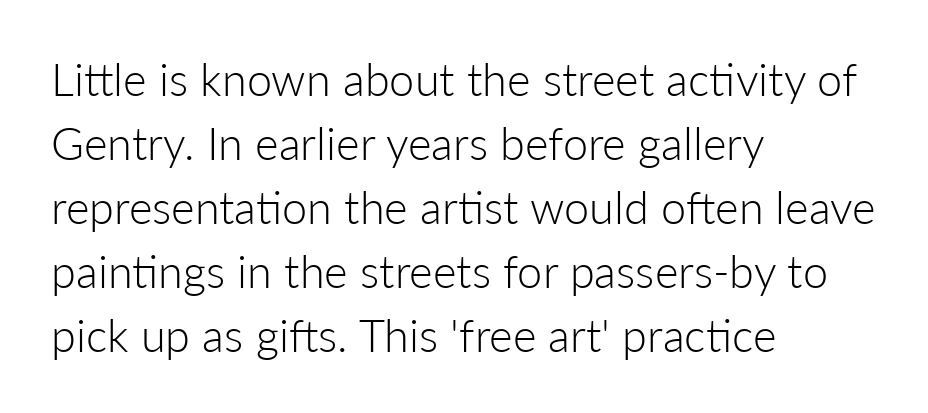
The image shows 45 px light sans-serif type, upright; set left-aligned, normal line spacing (1.42x), normal letter spacing, not underlined; low stroke contrast and a medium x-height.
